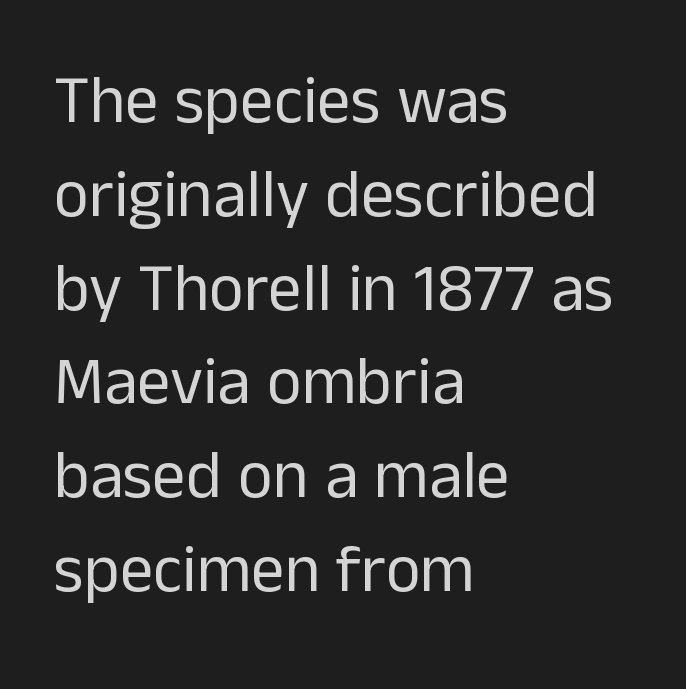
Each new line begins a customary step beneath the previous one. Is the letter spacing exaggerated? No — it looks like the ordinary default. Each row of text sits above clean, open space. A classic flush-left, rag-right setting is used for this passage. Vertical stems look standard width or narrower in stroke.
